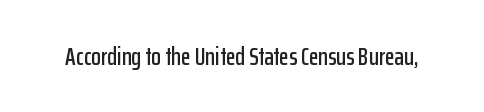
{"italic": "no", "underline": "no", "letter_spacing": "normal", "letter_spacing_em": 0.0, "glyph_px": 25}
